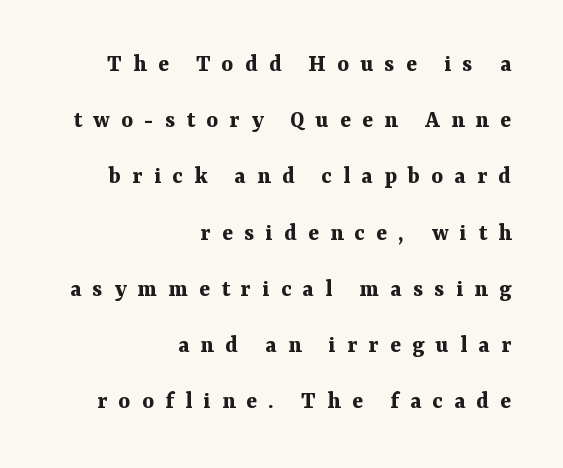
The words here are not underlined. Typeset ragged left — the right edge is the straight one. These lines have a slow, spaced-out rhythm from letter to letter. Style check: upright. These lines stand farther apart than default settings would place them. Bold? Absolutely — the strokes are thick and heavy.
